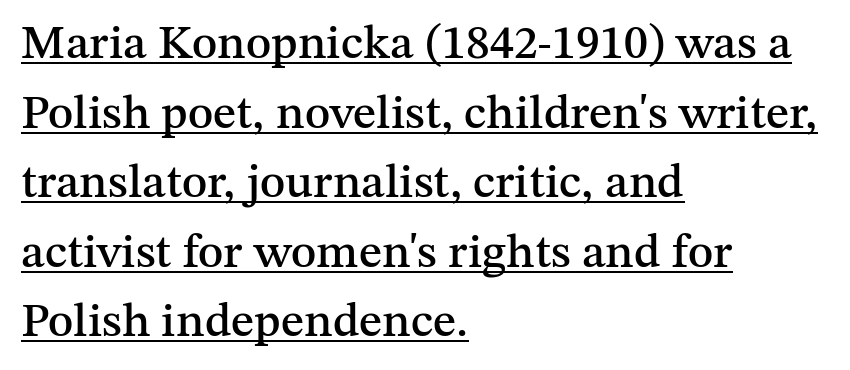
If you measured baseline to baseline, you'd find a middling distance. A student would call this left alignment; a typographer would say flush left, rag right. Font category for this specimen: serif. Is the letter spacing exaggerated? No — it looks like the ordinary default.
